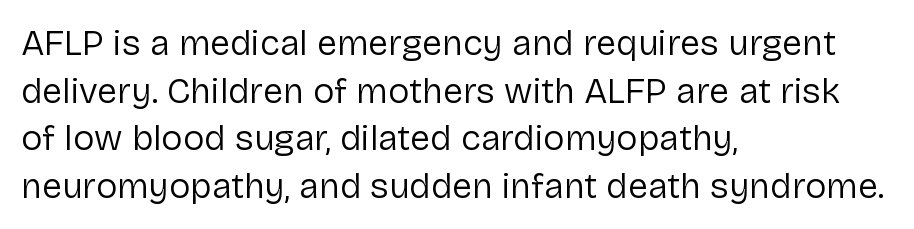
The image shows 36 px regular-weight sans-serif type, upright; set left-aligned, normal line spacing (1.32x), normal letter spacing, not underlined; low stroke contrast and a medium x-height.
